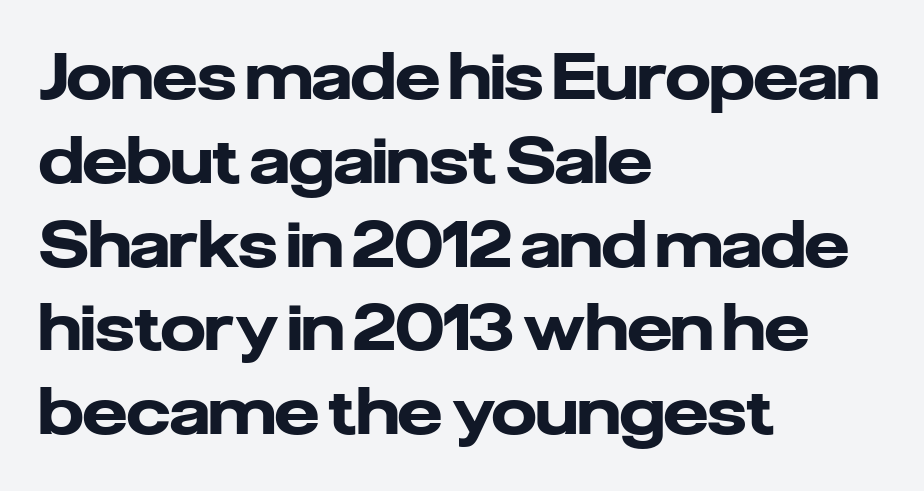
Q: Is the text bold? A: Yes.
Q: Is the text italic (slanted)? A: No, it is upright.
Q: Is the typeface a serif or a sans-serif typeface? A: Sans-serif.
Q: Is the text underlined? A: No.
Q: How is the paragraph aligned? A: Left-aligned.
Q: Is the spacing between letters normal or unusually wide? A: Normal.
Q: Is the spacing between lines tight, normal or loose? A: Normal.
Q: Width (condensed, normal, or wide)? A: Normal.
Q: Stroke contrast? A: Low.
Q: x-height? A: Medium.
Q: Monospaced? A: No.
